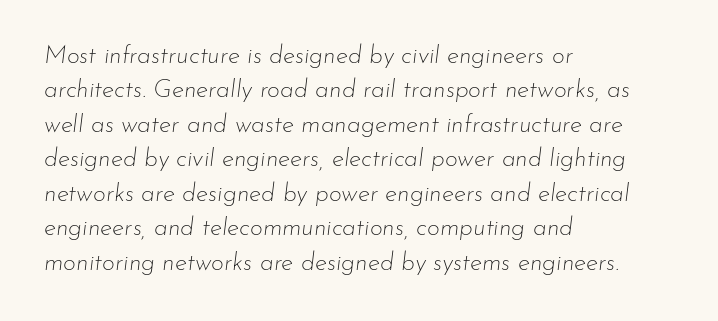
The image shows 25 px text type, italic (leaning right); set left-aligned, normal line spacing (1.38x), normal letter spacing, not underlined.
